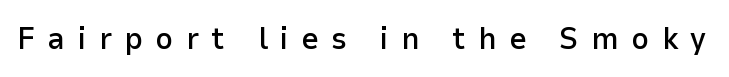
Its strokes are somewhat broadened, the hallmark of semibold type. Between one letter and the next there's a generous, obvious gap. Plain, unruled lines of type. The text was rendered using a sans face with plain stroke endings.
